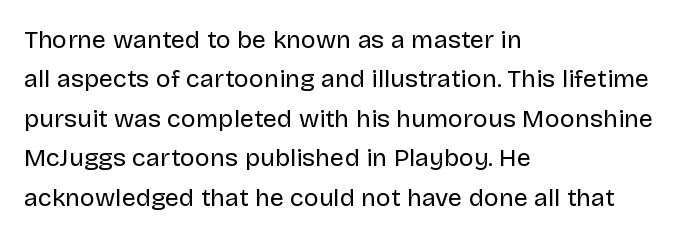
This block has exactly the height ordinary leading produces. Heft: none added — not bold. The face used here is rendered with its standard letterfit. Horizontally, the lines are justified to the leading edge only.
